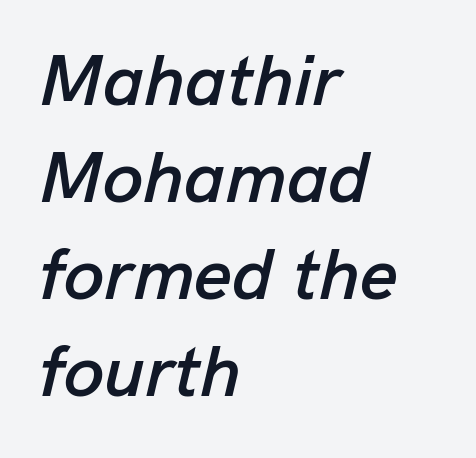
{"italic": "yes", "lean": "right", "slant_degrees": 13, "width": "normal", "stroke_contrast": "low", "x_height": "medium", "monospaced": "no", "underline": "no", "align": "left", "line_spacing": "normal", "line_spacing_ratio": 1.33, "letter_spacing": "normal", "letter_spacing_em": 0.0, "glyph_px": 73}
